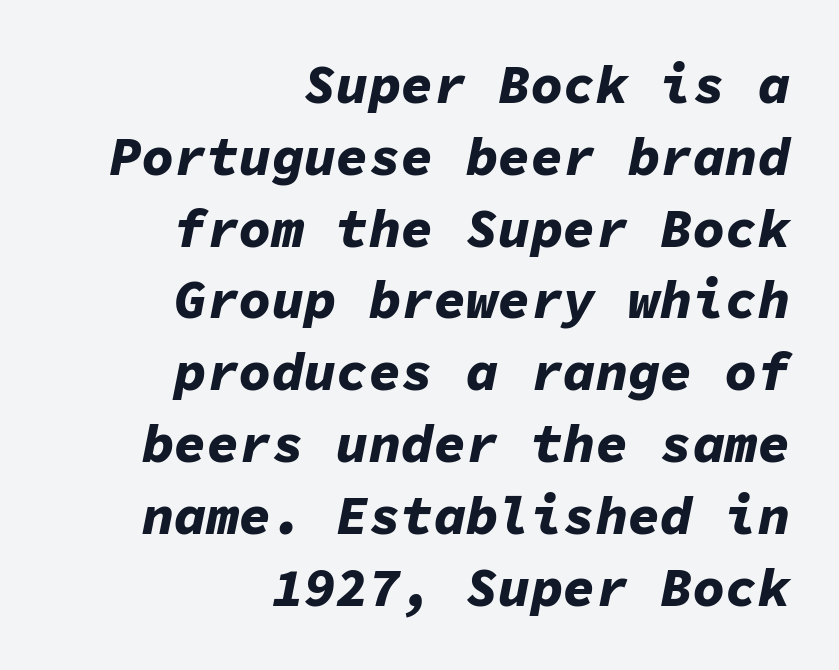
Compared with a flush-left layout, this one pins lines to the opposite, right side. The tracking reads as untouched default to a designer's eye. These lines are rendered in a fixed-pitch font. Plenty of ink on the page — the face is bold.
